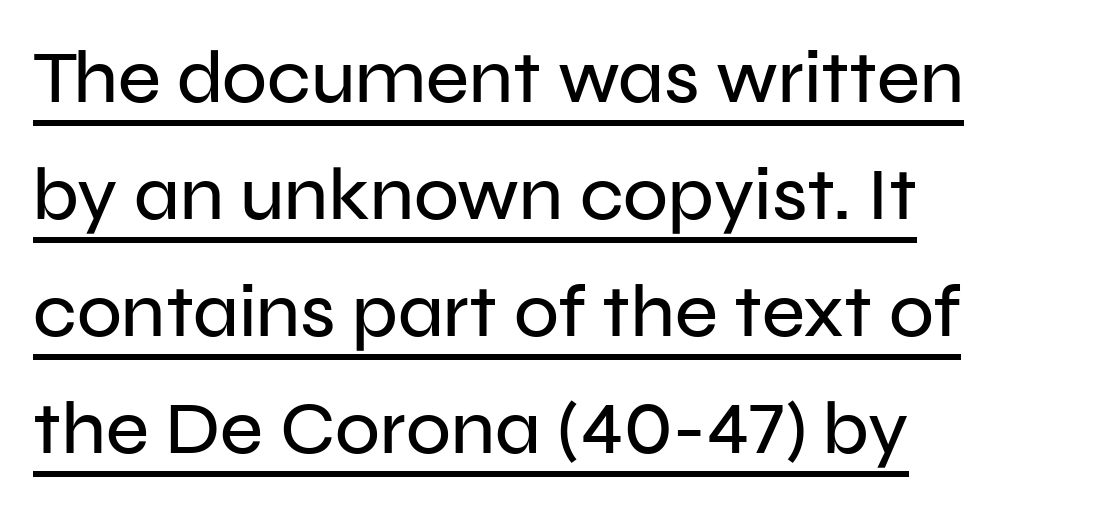
Q: Is the text italic (slanted)? A: No, it is upright.
Q: Is the typeface a serif or a sans-serif typeface? A: Sans-serif.
Q: Is the text underlined? A: Yes.
Q: How is the paragraph aligned? A: Left-aligned.
Q: Is the spacing between letters normal or unusually wide? A: Normal.
Q: Is the spacing between lines tight, normal or loose? A: Normal.
Q: Width (condensed, normal, or wide)? A: Normal.
Q: Stroke contrast? A: Low.
Q: x-height? A: Medium.
Q: Monospaced? A: No.
